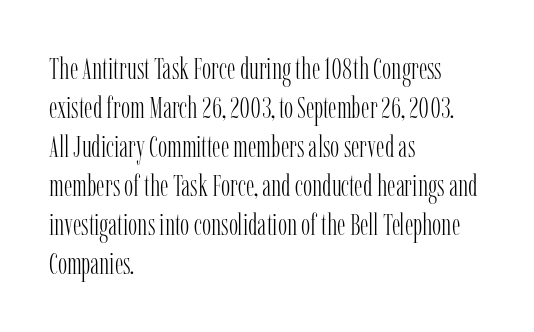
You can tell it's not italic because the verticals are truly vertical. A typesetter would call this proportional, since set widths differ per character. Beneath every word, the page is bare. The type family on display is of the serif kind. Look at the tracking — it's just the regular setting, nothing added.
